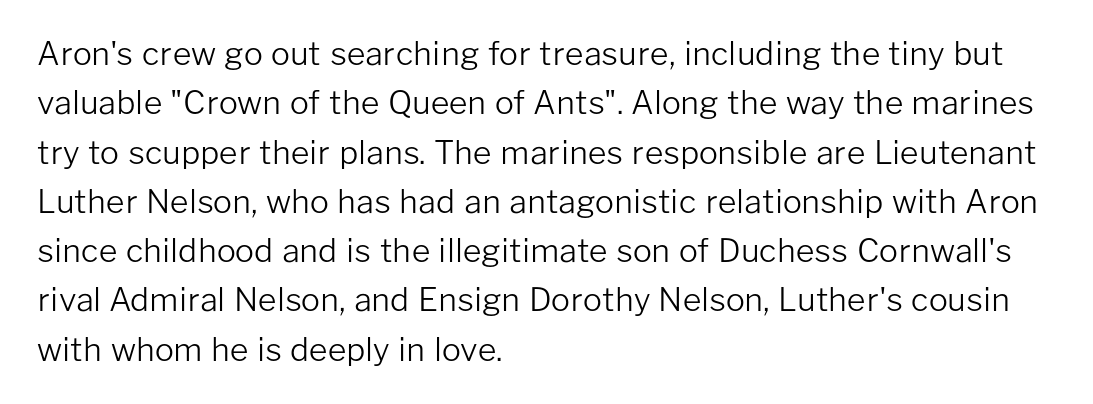
The image shows 32 px light sans-serif type, upright; set left-aligned, normal line spacing (1.54x), normal letter spacing, not underlined; low stroke contrast and a medium x-height.
